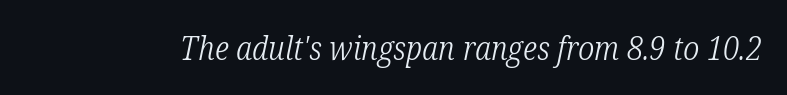
The image shows 32 px light, condensed serif type, italic (leaning right); set normal letter spacing, not underlined; low stroke contrast and a medium x-height.
